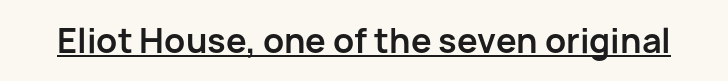
Q: Is the text bold? A: Yes.
Q: Is the text italic (slanted)? A: No, it is upright.
Q: Is the typeface a serif or a sans-serif typeface? A: Sans-serif.
Q: Is the text underlined? A: Yes.
Q: Is the spacing between letters normal or unusually wide? A: Normal.
Q: Width (condensed, normal, or wide)? A: Normal.
Q: Stroke contrast? A: Low.
Q: x-height? A: Medium.
Q: Monospaced? A: No.
